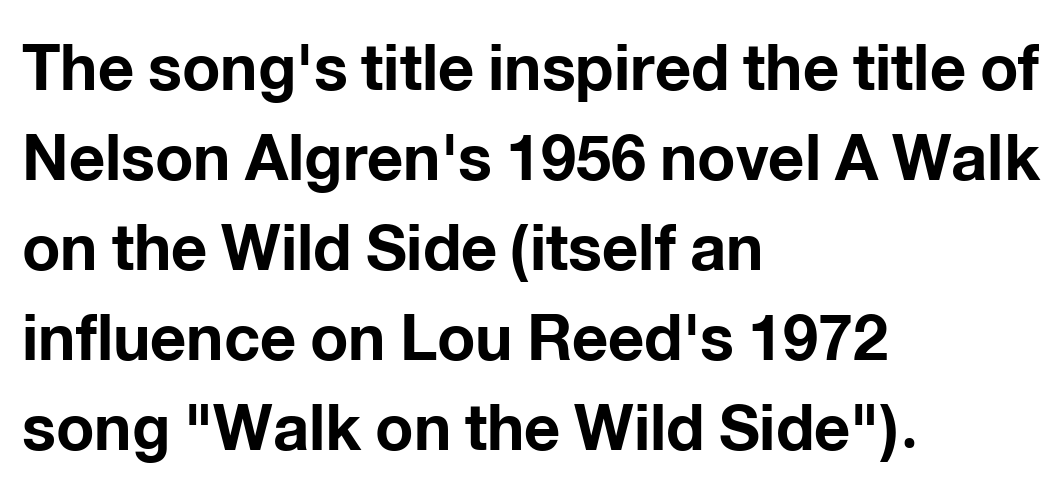
The image shows 63 px bold sans-serif type, upright; set left-aligned, normal line spacing (1.43x), normal letter spacing, not underlined; low stroke contrast and a medium x-height.
